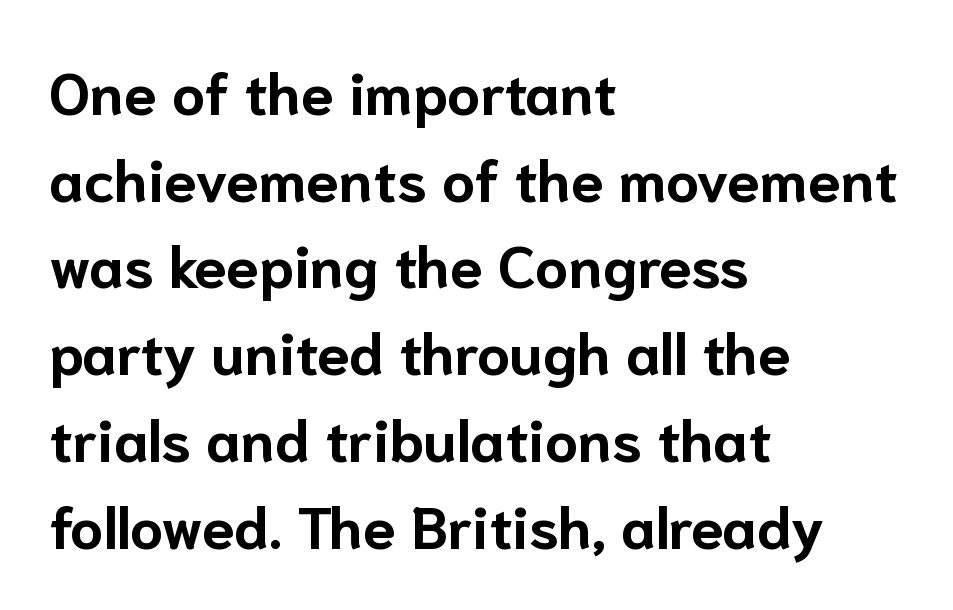
The image shows 59 px bold sans-serif type, upright; set left-aligned, normal line spacing (1.47x), normal letter spacing, not underlined; low stroke contrast and a medium x-height.
